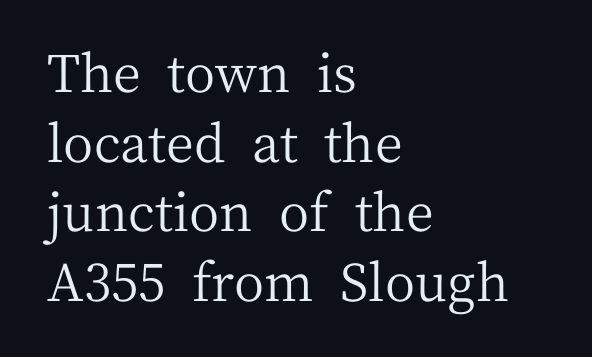
{"serif": "yes", "italic": "no", "bold": "no", "weight": "regular", "width": "normal", "stroke_contrast": "medium", "x_height": "medium", "monospaced": "no", "underline": "no", "align": "left", "line_spacing": "normal", "line_spacing_ratio": 1.34, "letter_spacing": "normal", "letter_spacing_em": 0.0, "glyph_px": 52}
